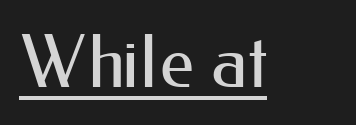
Do the characters align in a grid? No, the font is proportional. The passage shown is underscored from start to finish. Nope, no serifs anywhere on these letters. Ordinary non-slanted type is in use. Tracking here is standard; glyphs follow each other at the usual distance.
